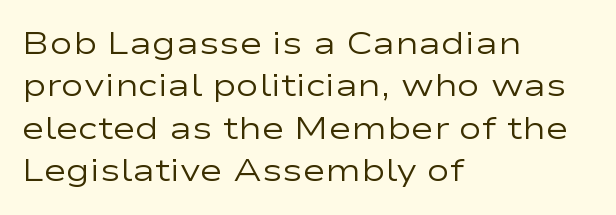
Q: Is the text bold? A: No.
Q: Is the text italic (slanted)? A: No, it is upright.
Q: Is the typeface a serif or a sans-serif typeface? A: Sans-serif.
Q: Is the text underlined? A: No.
Q: How is the paragraph aligned? A: Left-aligned.
Q: Is the spacing between letters normal or unusually wide? A: Normal.
Q: Is the spacing between lines tight, normal or loose? A: Normal.
Q: Width (condensed, normal, or wide)? A: Wide.
Q: Stroke contrast? A: Low.
Q: x-height? A: Medium.
Q: Monospaced? A: No.
